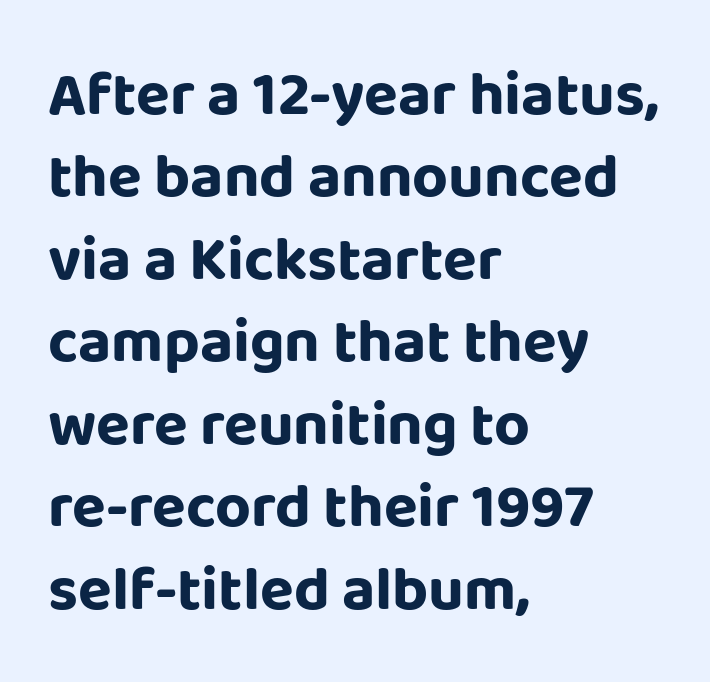
Unmarked baselines from the first word to the last. Note the varied advance widths — an 'i' is clearly narrower than an 'm'. Posture: straight, roman, zero tilt. Does the type have serifs? No, each stem ends abruptly. This rendering leaves character spacing at its baseline value. How heavy is the stroke? Heavy — this is a bold.
